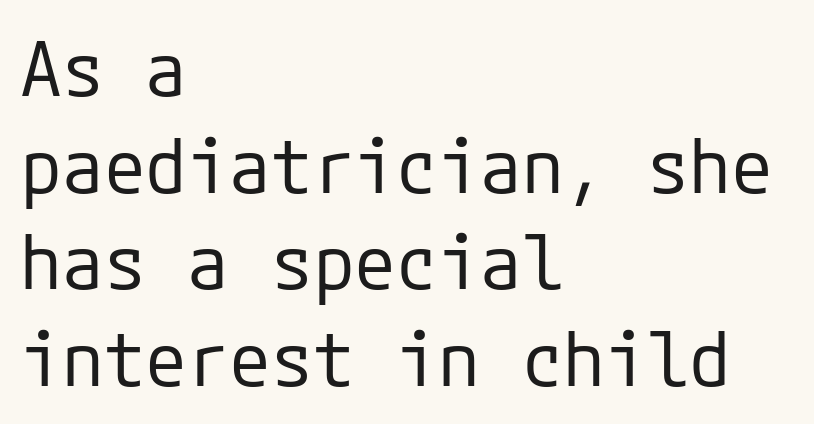
The image shows 76 px regular-weight sans-serif type, upright; set left-aligned, normal line spacing (1.27x), normal letter spacing, not underlined; low stroke contrast and a medium x-height.
